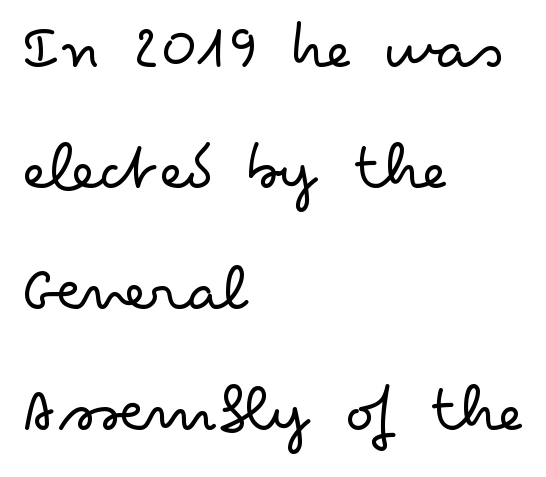
Q: Is the text bold? A: No.
Q: Is the text italic (slanted)? A: No, it is upright.
Q: Is the typeface a serif or a sans-serif typeface? A: Sans-serif.
Q: Is the text underlined? A: No.
Q: How is the paragraph aligned? A: Left-aligned.
Q: Is the spacing between letters normal or unusually wide? A: Normal.
Q: Width (condensed, normal, or wide)? A: Wide.
Q: Stroke contrast? A: Low.
Q: x-height? A: Small.
Q: Monospaced? A: No.
